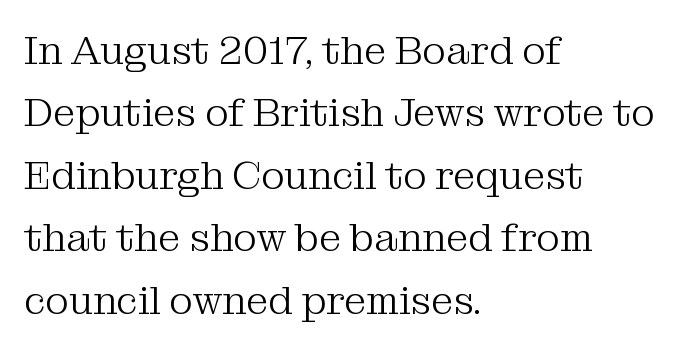
The image shows 40 px light serif type, upright; set left-aligned, normal line spacing (1.56x), normal letter spacing, not underlined; medium stroke contrast and a medium x-height.
